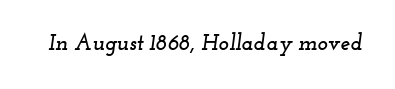
The image shows 22 px text type, italic (leaning right); set normal letter spacing, not underlined.
